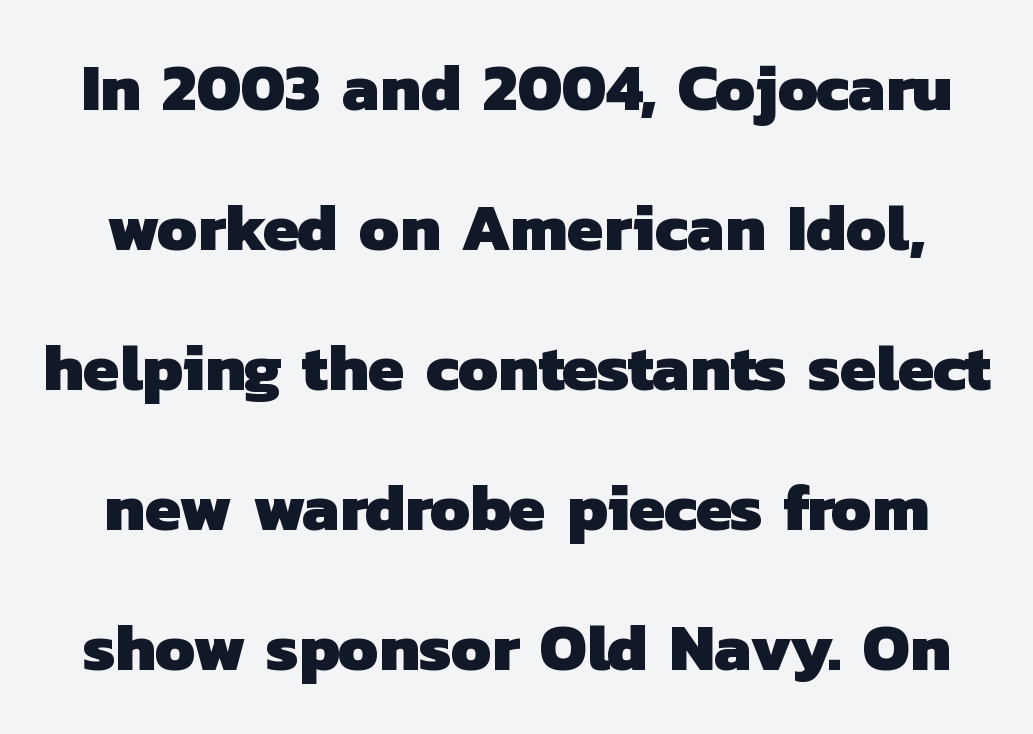
{"serif": "no", "bold": "yes", "weight": "heavy", "width": "normal", "stroke_contrast": "low", "x_height": "medium", "monospaced": "no", "underline": "no", "line_spacing": "loose", "line_spacing_ratio": 2.12, "letter_spacing": "normal", "letter_spacing_em": 0.0, "glyph_px": 66}
